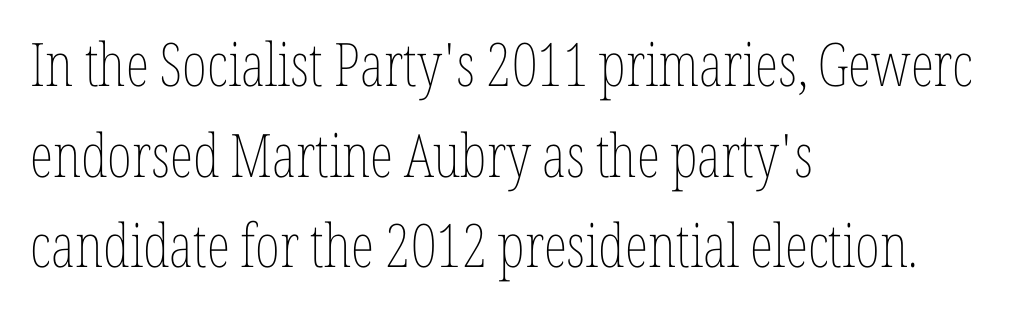
The image shows 60 px thin, condensed type, upright; set left-aligned, normal line spacing (1.51x), normal letter spacing, not underlined; low stroke contrast and a medium x-height.
